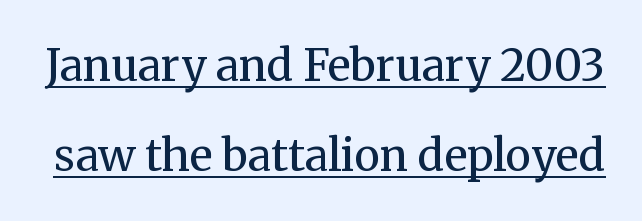
Q: Is the text bold? A: No.
Q: Is the text italic (slanted)? A: No, it is upright.
Q: Is the typeface a serif or a sans-serif typeface? A: Serif.
Q: Is the text underlined? A: Yes.
Q: Is the spacing between letters normal or unusually wide? A: Normal.
Q: Is the spacing between lines tight, normal or loose? A: Loose.
Q: Width (condensed, normal, or wide)? A: Normal.
Q: Stroke contrast? A: Medium.
Q: x-height? A: Medium.
Q: Monospaced? A: No.
